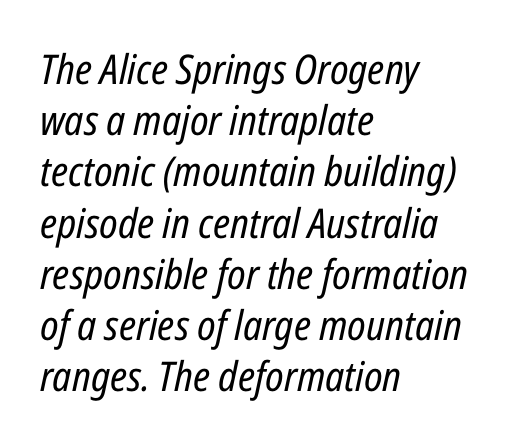
The face used here is proportionally spaced, like ordinary book or web type. You could call the tracking neutral — neither tight nor loose. Interline gaps are of average width in this sample. Is this a heavy cut? Hardly; it is regular or lighter.
